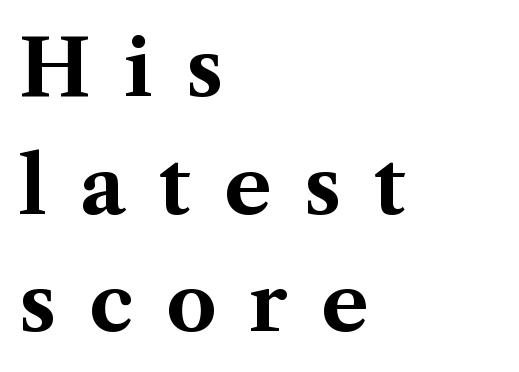
The image shows 79 px bold serif type, upright; set left-aligned, normal line spacing (1.49x), unusually wide letter spacing (+0.42 em), not underlined; medium stroke contrast and a medium x-height.
